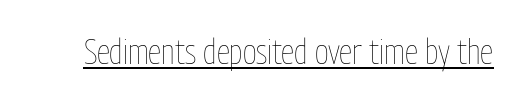
{"italic": "no", "bold": "no", "weight": "thin", "width": "condensed", "stroke_contrast": "low", "x_height": "medium", "monospaced": "no", "underline": "yes", "letter_spacing": "normal", "letter_spacing_em": 0.0, "glyph_px": 35}
